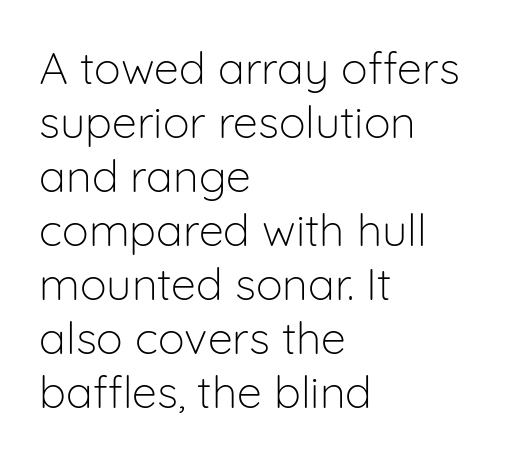
{"serif": "no", "italic": "no", "bold": "no", "weight": "light", "width": "normal", "stroke_contrast": "low", "x_height": "medium", "monospaced": "no", "underline": "no", "align": "left", "line_spacing_ratio": 1.2, "letter_spacing": "normal", "letter_spacing_em": 0.0, "glyph_px": 45}
